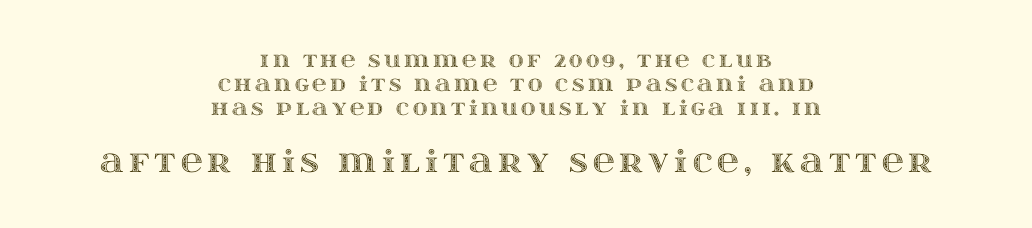
{"italic": "no", "width": "wide", "x_height": "large", "monospaced": "no", "underline": "no", "align": "center", "line_spacing_ratio": 1.19, "larger_block": "second", "size_ratio": 1.5, "glyph_px": 30}
